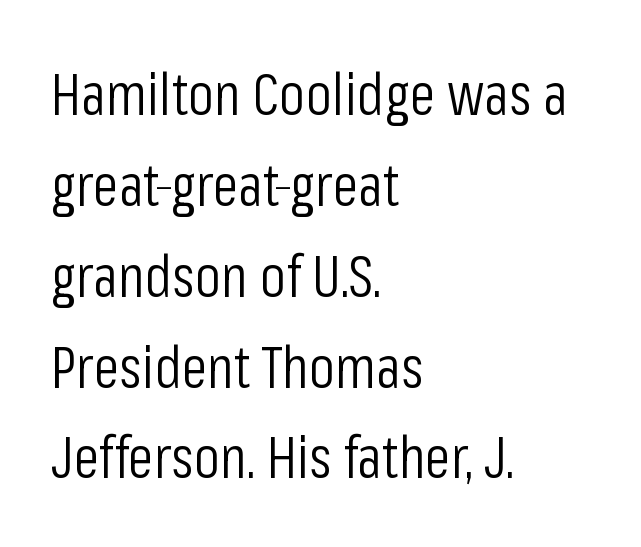
{"serif": "no", "italic": "no", "bold": "no", "weight": "light", "width": "condensed", "stroke_contrast": "low", "x_height": "medium", "monospaced": "no", "underline": "no", "align": "left", "line_spacing": "normal", "line_spacing_ratio": 1.54, "letter_spacing": "normal", "letter_spacing_em": 0.0, "glyph_px": 59}
